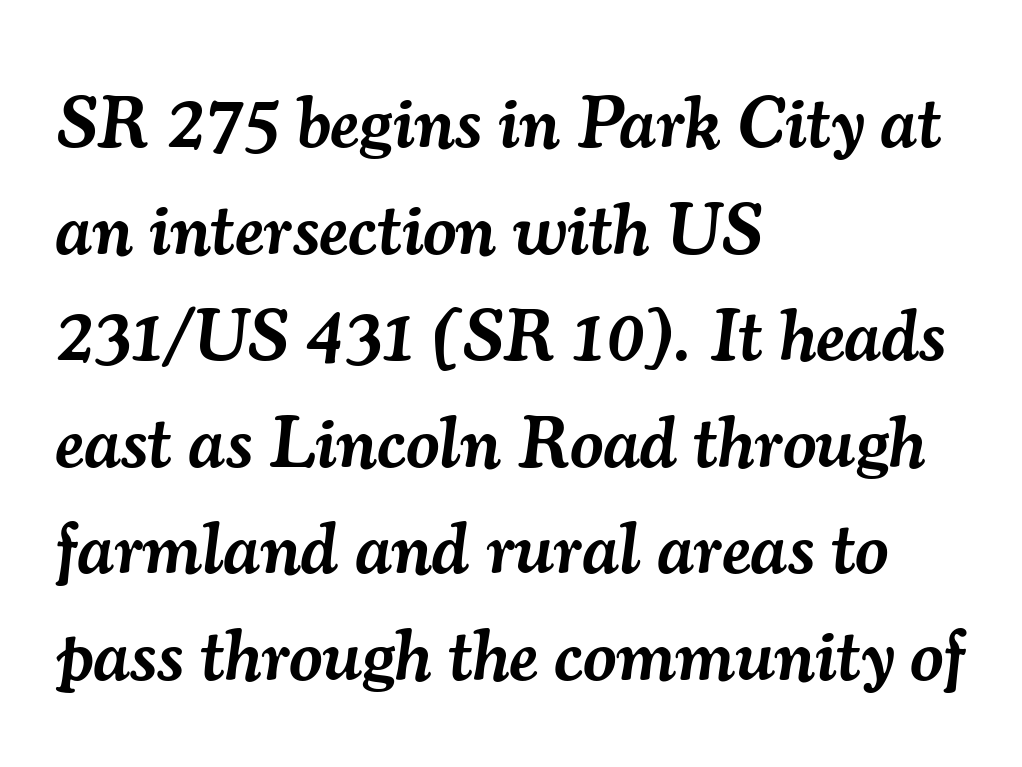
Q: Is the text bold? A: Semi-bold.
Q: Is the text italic (slanted)? A: Yes, it leans right by about 7 degrees.
Q: Is the typeface a serif or a sans-serif typeface? A: Serif.
Q: Is the text underlined? A: No.
Q: How is the paragraph aligned? A: Left-aligned.
Q: Is the spacing between letters normal or unusually wide? A: Normal.
Q: Is the spacing between lines tight, normal or loose? A: Normal.
Q: Width (condensed, normal, or wide)? A: Normal.
Q: Stroke contrast? A: Medium.
Q: x-height? A: Small.
Q: Monospaced? A: No.
